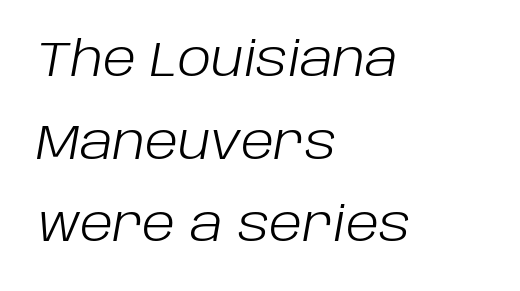
Q: Is the text bold? A: No.
Q: Is the text italic (slanted)? A: Yes, it leans right by about 10 degrees.
Q: Is the text underlined? A: No.
Q: How is the paragraph aligned? A: Left-aligned.
Q: Is the spacing between letters normal or unusually wide? A: Normal.
Q: Width (condensed, normal, or wide)? A: Normal.
Q: Stroke contrast? A: Low.
Q: x-height? A: Large.
Q: Monospaced? A: No.
